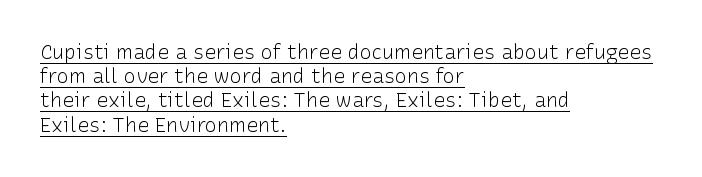
Q: Is the text bold? A: No.
Q: Is the text italic (slanted)? A: No, it is upright.
Q: Is the text underlined? A: Yes.
Q: How is the paragraph aligned? A: Left-aligned.
Q: Is the spacing between letters normal or unusually wide? A: Normal.
